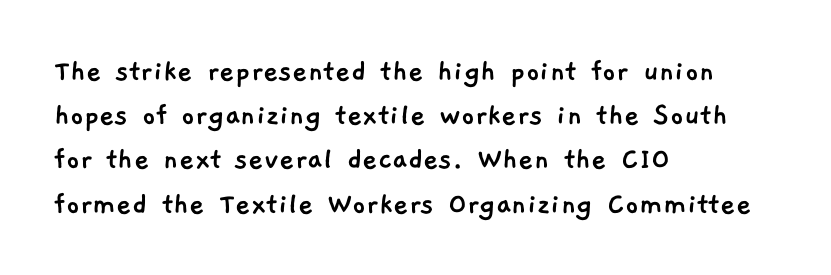
The image shows 33 px sans-serif type; set left-aligned, normal line spacing (1.34x), normal letter spacing, not underlined; low stroke contrast and a medium x-height.
